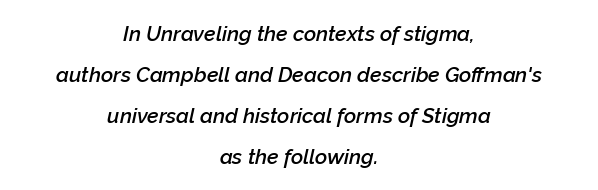
{"italic": "yes", "lean": "right", "slant_degrees": 12, "bold": "semi", "underline": "no", "align": "center", "line_spacing": "loose", "line_spacing_ratio": 1.95, "letter_spacing": "normal", "letter_spacing_em": 0.0, "glyph_px": 21}
